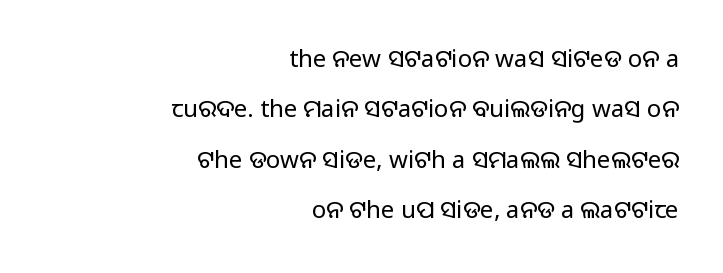
The image shows 24 px text type, upright; set right-aligned, loose line spacing (2.1x), normal letter spacing, not underlined.
